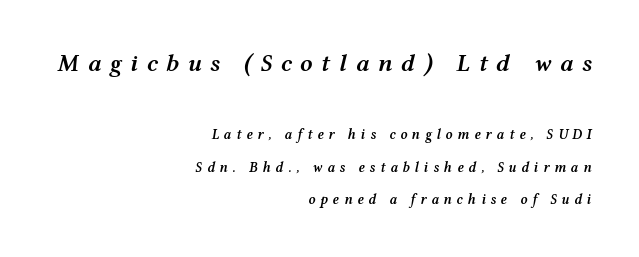
The ragged edge is on the left, which tells us the setting is flush right. How are the letters spaced? Widely, with obvious added tracking. Bigger letters appear in the top chunk; the bottom chunk is reduced. Typographic density is moderately raised because the face is semibold.
